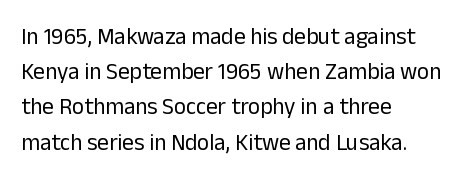
{"italic": "no", "bold": "no", "underline": "no", "align": "left", "line_spacing": "normal", "line_spacing_ratio": 1.53, "letter_spacing": "normal", "letter_spacing_em": 0.0, "glyph_px": 23}
